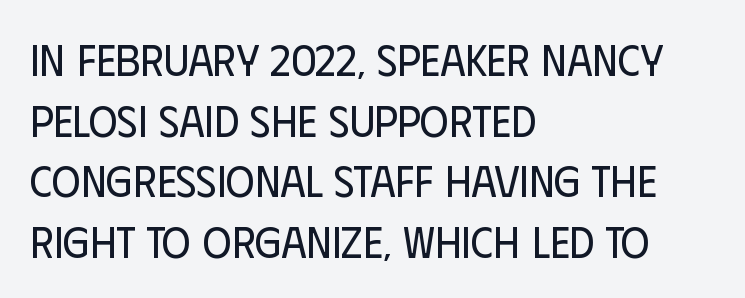
What's the leading like? Ordinary, nothing unusual. The passage shown is not bold in any degree. I'd call this a sans setting — the letters go barefoot. Line beginnings align vertically; line endings do not. The letters advance in unequal steps, a hallmark of proportional type. Check the space under the baseline: it is left empty.
